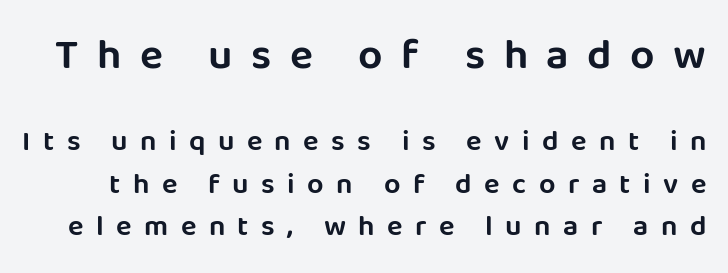
The image shows 43 px sans-serif type, upright; set normal line spacing (1.46x), unusually wide letter spacing (+0.43 em), not underlined; the first (top) block is 1.48x larger; low stroke contrast and a large x-height.
